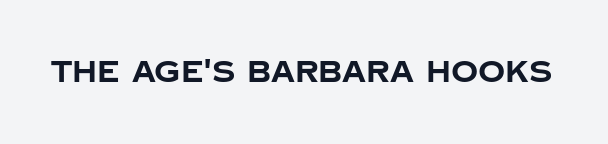
The image shows 30 px bold sans-serif type, upright; set normal letter spacing, not underlined; low stroke contrast and a large x-height.
